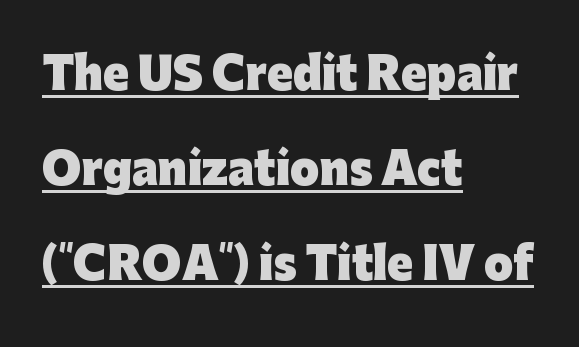
{"serif": "no", "italic": "no", "bold": "yes", "weight": "heavy", "width": "normal", "stroke_contrast": "low", "x_height": "medium", "monospaced": "no", "underline": "yes", "align": "left", "line_spacing": "loose", "line_spacing_ratio": 2.26, "letter_spacing": "normal", "letter_spacing_em": 0.0, "glyph_px": 42}
